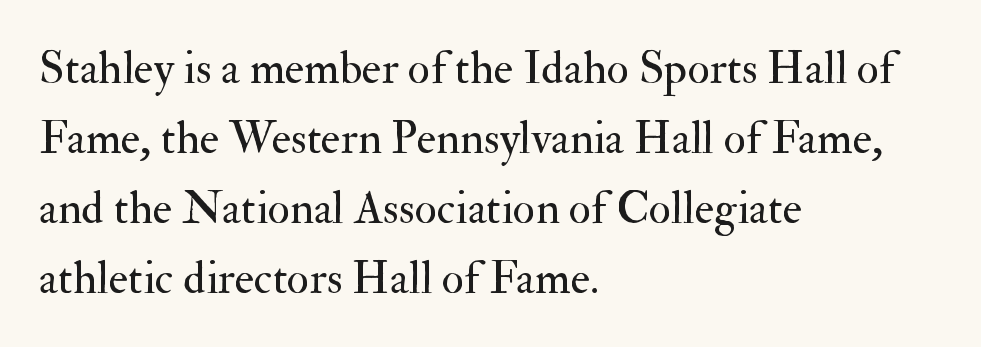
Q: Is the text bold? A: No.
Q: Is the text italic (slanted)? A: No, it is upright.
Q: Is the typeface a serif or a sans-serif typeface? A: Serif.
Q: Is the text underlined? A: No.
Q: How is the paragraph aligned? A: Left-aligned.
Q: Is the spacing between letters normal or unusually wide? A: Normal.
Q: Is the spacing between lines tight, normal or loose? A: Normal.
Q: Width (condensed, normal, or wide)? A: Normal.
Q: Stroke contrast? A: Medium.
Q: x-height? A: Small.
Q: Monospaced? A: No.
